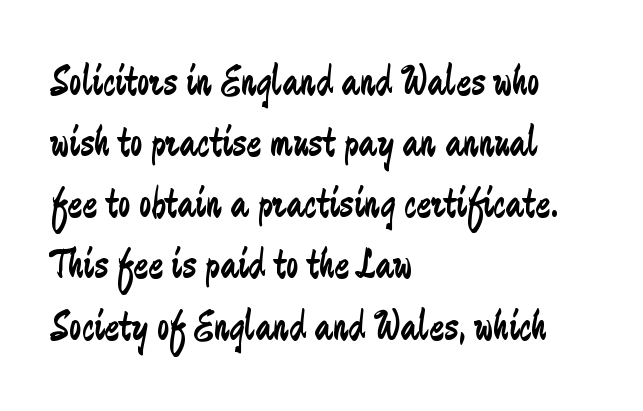
Q: Is the text bold? A: No.
Q: Is the text italic (slanted)? A: Yes.
Q: Is the typeface a serif or a sans-serif typeface? A: Sans-serif.
Q: Is the text underlined? A: No.
Q: How is the paragraph aligned? A: Left-aligned.
Q: Is the spacing between letters normal or unusually wide? A: Normal.
Q: Is the spacing between lines tight, normal or loose? A: Normal.
Q: Width (condensed, normal, or wide)? A: Condensed.
Q: Stroke contrast? A: Low.
Q: x-height? A: Small.
Q: Monospaced? A: No.
